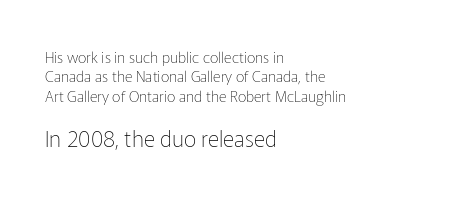
The image shows 22 px text type, upright; set left-aligned, normal line spacing (1.29x), normal letter spacing, not underlined; the second (bottom) block is 1.47x larger.
